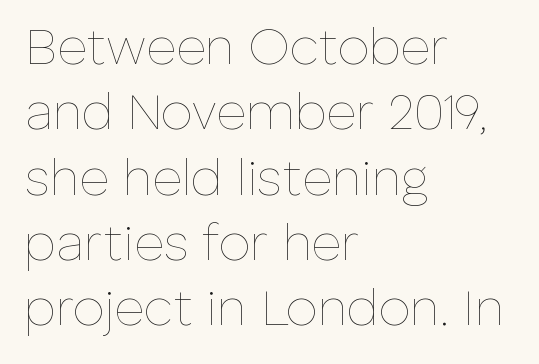
Rule under the text: the space is simply empty. The vertical gap from one line to the next is medium. A roman cut, with each character standing at attention. This rendering uses left alignment, leaving the right contour irregular. No extra tracking has been applied to these lines. On a weight scale, this lands at 450 or below.
